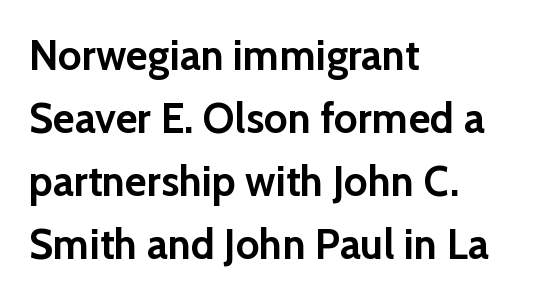
Q: Is the text bold? A: Yes.
Q: Is the text italic (slanted)? A: No, it is upright.
Q: Is the typeface a serif or a sans-serif typeface? A: Sans-serif.
Q: Is the text underlined? A: No.
Q: How is the paragraph aligned? A: Left-aligned.
Q: Is the spacing between letters normal or unusually wide? A: Normal.
Q: Is the spacing between lines tight, normal or loose? A: Normal.
Q: Width (condensed, normal, or wide)? A: Normal.
Q: Stroke contrast? A: Low.
Q: x-height? A: Medium.
Q: Monospaced? A: No.
